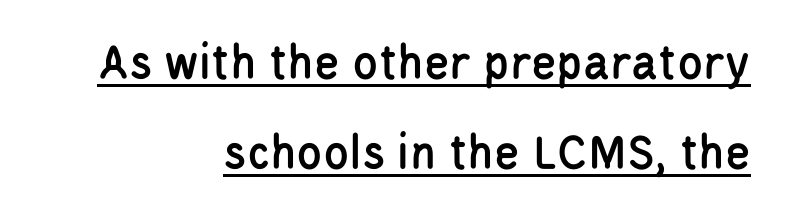
{"serif": "no", "italic": "no", "width": "condensed", "stroke_contrast": "low", "x_height": "large", "monospaced": "no", "underline": "yes", "align": "right", "line_spacing_ratio": 1.73, "letter_spacing": "normal", "letter_spacing_em": 0.0, "glyph_px": 52}
